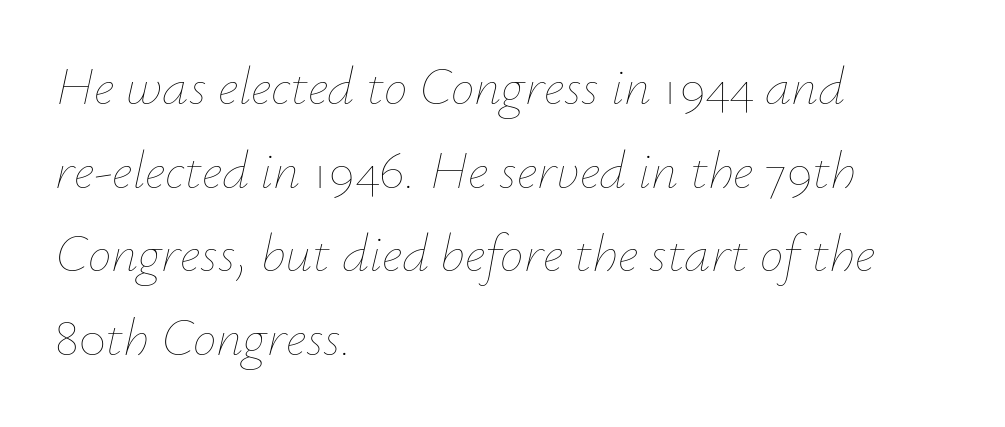
Horizontal alignment here is leftward, the default for most running prose. The whole block is typeset with a tilt. Between one letter and the next there's only the usual sliver of space. In terms of leading, this rendering sits right in the middle.
